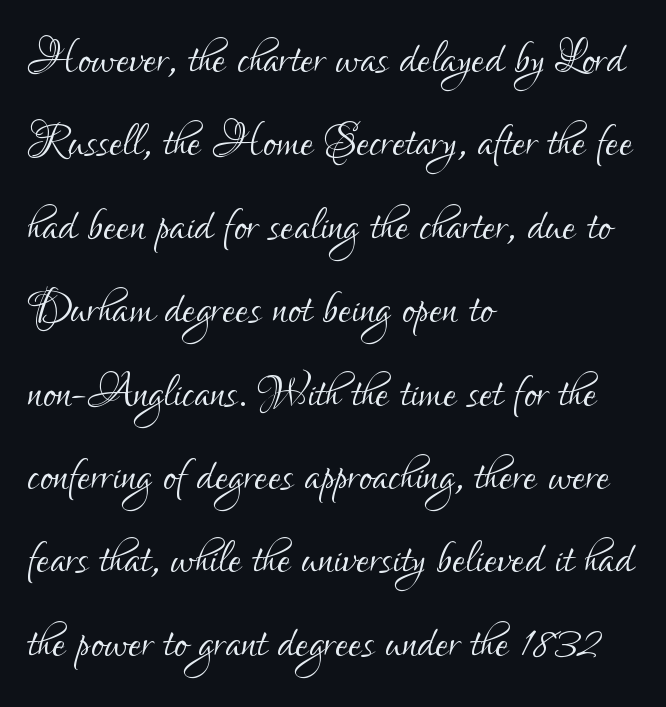
The image shows 60 px light, condensed sans-serif type; set left-aligned, normal line spacing (1.39x), normal letter spacing, not underlined; low stroke contrast and a small x-height.
